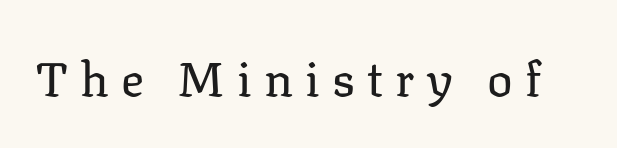
The image shows 48 px regular-weight serif type, upright; set unusually wide letter spacing (+0.25 em), not underlined; low stroke contrast and a medium x-height.
